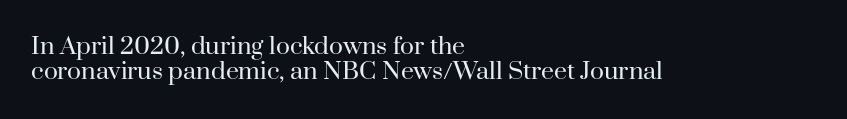
Q: Is the text bold? A: No.
Q: Is the text italic (slanted)? A: No, it is upright.
Q: Is the text underlined? A: No.
Q: How is the paragraph aligned? A: Left-aligned.
Q: Is the spacing between letters normal or unusually wide? A: Normal.
Q: Is the spacing between lines tight, normal or loose? A: Tight.
